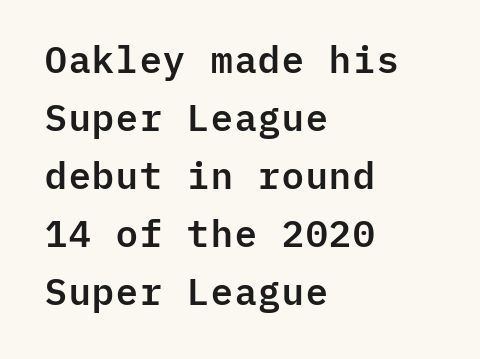
Spacing between characters is what you'd get straight out of the box. Line beginnings align vertically; line endings do not. One glance says typical: line gaps are just what's usual. Serifs: no, the terminals of the letterforms are clean.
